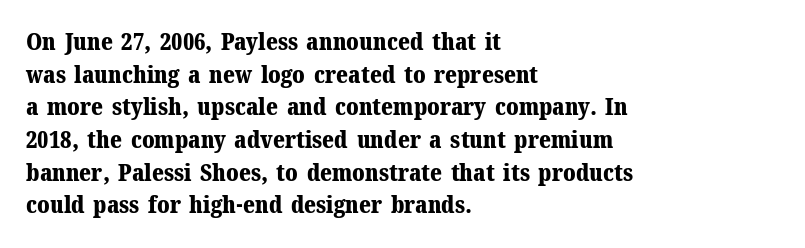
{"italic": "no", "bold": "yes", "underline": "no", "align": "left", "line_spacing": "normal", "line_spacing_ratio": 1.36, "letter_spacing": "normal", "letter_spacing_em": 0.0, "glyph_px": 24}
